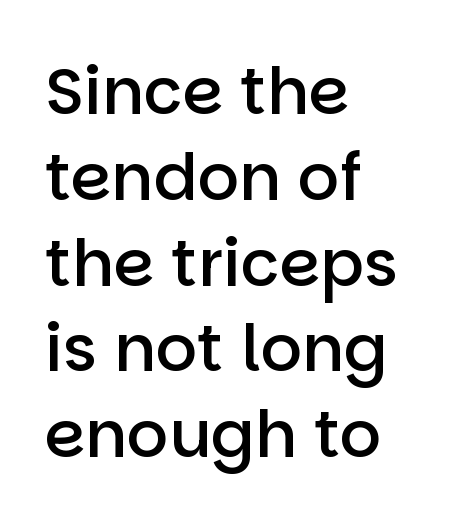
{"serif": "no", "italic": "no", "bold": "semi", "weight": "semibold", "width": "normal", "stroke_contrast": "low", "x_height": "large", "monospaced": "no", "underline": "no", "align": "left", "line_spacing": "normal", "line_spacing_ratio": 1.32, "letter_spacing": "normal", "letter_spacing_em": 0.0, "glyph_px": 65}
